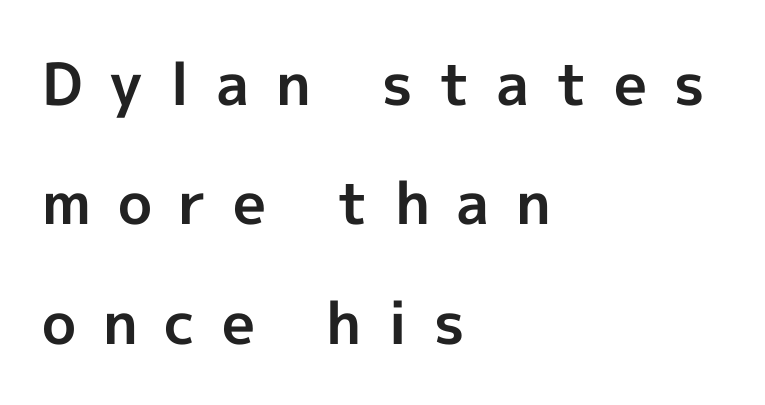
Caption: expanded tracking, letters set apart. Line starts are locked; line ends wander. The letters stand upright; this is a roman face. No feet cap the strokes, marking this as sans-serif type.
